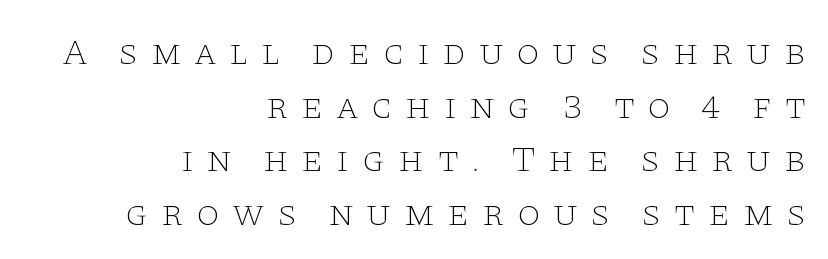
{"serif": "yes", "italic": "no", "bold": "no", "weight": "thin", "width": "wide", "stroke_contrast": "low", "x_height": "large", "monospaced": "no", "underline": "no", "align": "right", "line_spacing": "normal", "line_spacing_ratio": 1.45, "letter_spacing": "wide", "letter_spacing_em": 0.33, "glyph_px": 37}
